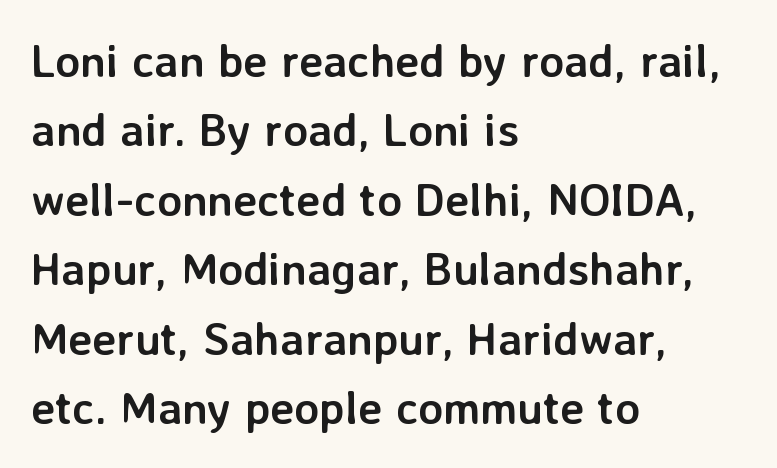
The image shows 46 px semibold sans-serif type, upright; set left-aligned, normal line spacing (1.51x), normal letter spacing, not underlined; low stroke contrast and a medium x-height.
